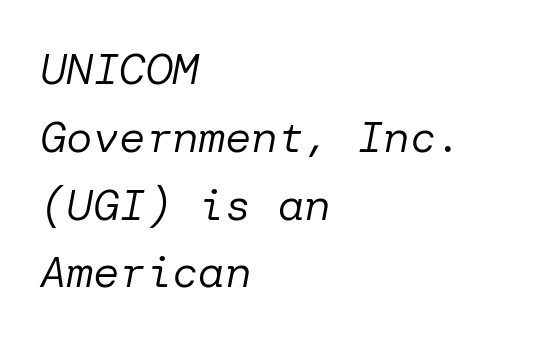
Is the type slanted? Yes — the strokes lean at a clear angle. Between one letter and the next there's only the usual sliver of space. The area under the type is left untouched. Line starts are locked; line ends wander. The space between consecutive lines is moderate.
